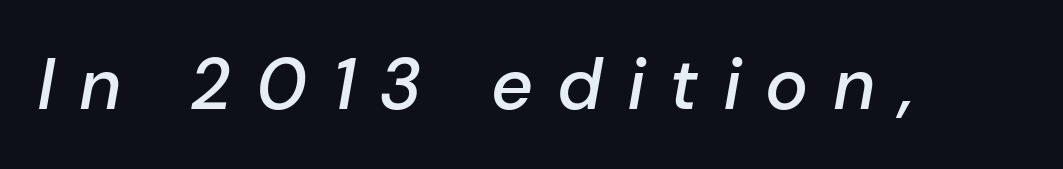
A typesetter would call this heavily tracked-out type. Would a proofreader flag this as italicized? Yes. Weight check: semibold — heavier than regular, not quite bold. Do the characters align in a grid? No, the font is proportional.
